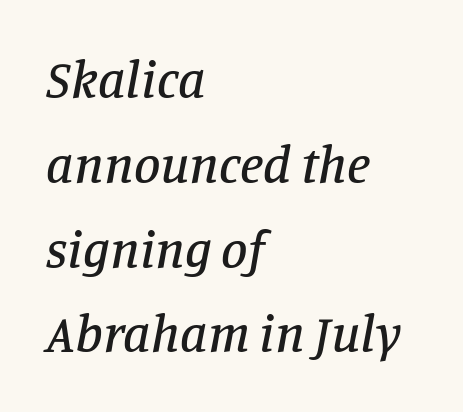
{"serif": "yes", "italic": "yes", "lean": "right", "slant_degrees": 11, "width": "normal", "stroke_contrast": "low", "x_height": "large", "monospaced": "no", "underline": "no", "align": "left", "line_spacing": "normal", "line_spacing_ratio": 1.6, "letter_spacing": "normal", "letter_spacing_em": 0.0, "glyph_px": 53}
